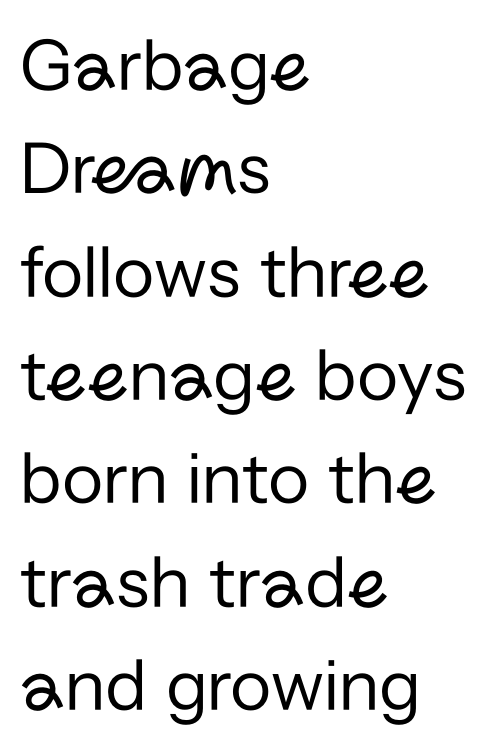
Q: Is the text bold? A: No.
Q: Is the text italic (slanted)? A: No, it is upright.
Q: Is the typeface a serif or a sans-serif typeface? A: Sans-serif.
Q: Is the text underlined? A: No.
Q: How is the paragraph aligned? A: Left-aligned.
Q: Is the spacing between letters normal or unusually wide? A: Normal.
Q: Is the spacing between lines tight, normal or loose? A: Normal.
Q: Width (condensed, normal, or wide)? A: Normal.
Q: Stroke contrast? A: Low.
Q: x-height? A: Medium.
Q: Monospaced? A: No.
